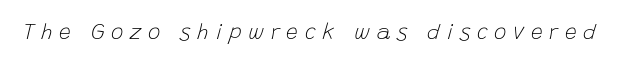
The image shows 21 px text type, italic (leaning right); set unusually wide letter spacing (+0.32 em), not underlined.
